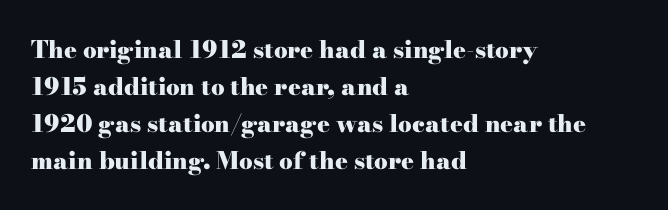
Q: Is the text bold? A: Yes.
Q: Is the text italic (slanted)? A: No, it is upright.
Q: Is the text underlined? A: No.
Q: How is the paragraph aligned? A: Left-aligned.
Q: Is the spacing between letters normal or unusually wide? A: Normal.
Q: Is the spacing between lines tight, normal or loose? A: Normal.
